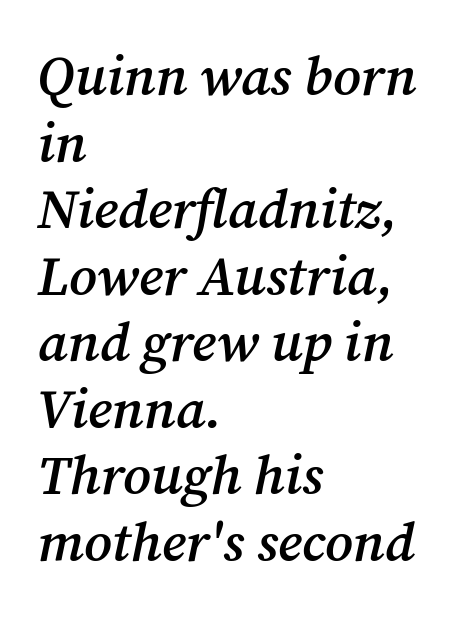
{"serif": "yes", "italic": "yes", "lean": "right", "slant_degrees": 12, "bold": "semi", "weight": "semibold", "width": "normal", "stroke_contrast": "medium", "x_height": "medium", "monospaced": "no", "underline": "no", "align": "left", "line_spacing_ratio": 1.21, "letter_spacing": "normal", "letter_spacing_em": 0.0, "glyph_px": 55}
